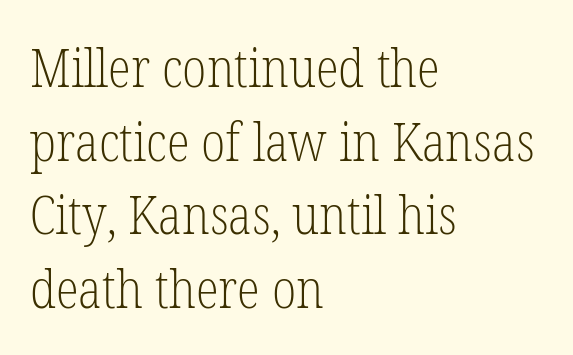
Q: Is the text bold? A: No.
Q: Is the text italic (slanted)? A: No, it is upright.
Q: Is the typeface a serif or a sans-serif typeface? A: Serif.
Q: Is the text underlined? A: No.
Q: How is the paragraph aligned? A: Left-aligned.
Q: Is the spacing between letters normal or unusually wide? A: Normal.
Q: Is the spacing between lines tight, normal or loose? A: Normal.
Q: Width (condensed, normal, or wide)? A: Condensed.
Q: Stroke contrast? A: Low.
Q: x-height? A: Medium.
Q: Monospaced? A: No.
